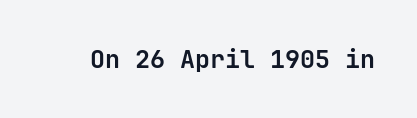
{"italic": "no", "bold": "yes", "underline": "no", "letter_spacing": "normal", "letter_spacing_em": 0.0, "glyph_px": 25}
